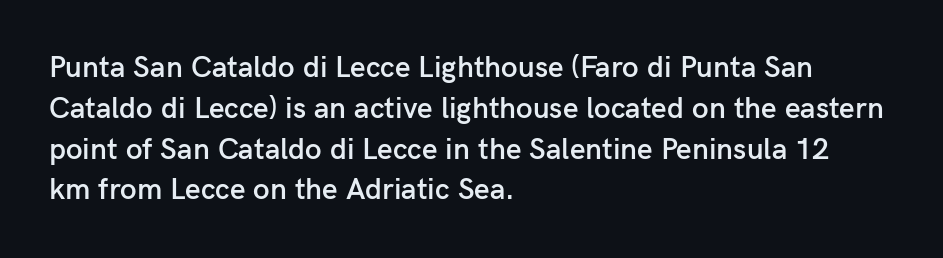
{"serif": "no", "italic": "no", "bold": "semi", "weight": "semibold", "width": "normal", "stroke_contrast": "low", "x_height": "medium", "monospaced": "no", "underline": "no", "align": "left", "line_spacing": "normal", "line_spacing_ratio": 1.36, "letter_spacing": "normal", "letter_spacing_em": 0.0, "glyph_px": 30}
